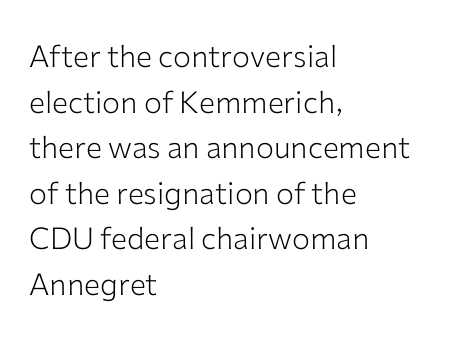
The image shows 30 px light sans-serif type, upright; set left-aligned, normal line spacing (1.52x), normal letter spacing, not underlined; low stroke contrast and a medium x-height.
